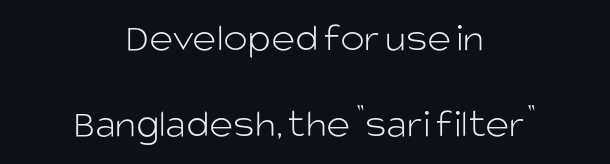
The image shows 41 px light sans-serif type, upright; set centered, loose line spacing (2.09x), normal letter spacing, not underlined; low stroke contrast and a large x-height.
